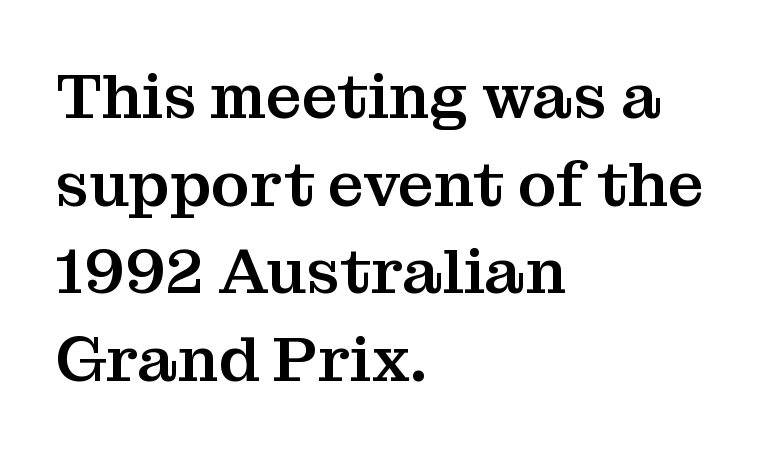
{"serif": "yes", "italic": "no", "width": "normal", "stroke_contrast": "medium", "x_height": "medium", "monospaced": "no", "underline": "no", "align": "left", "line_spacing": "normal", "line_spacing_ratio": 1.37, "letter_spacing": "normal", "letter_spacing_em": 0.0, "glyph_px": 64}
